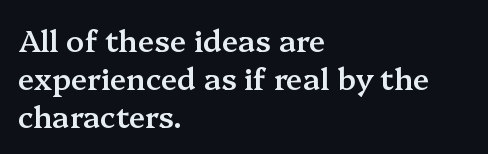
Q: Is the text bold? A: Semi-bold.
Q: Is the text italic (slanted)? A: No, it is upright.
Q: Is the typeface a serif or a sans-serif typeface? A: Serif.
Q: Is the text underlined? A: No.
Q: How is the paragraph aligned? A: Left-aligned.
Q: Is the spacing between letters normal or unusually wide? A: Normal.
Q: Is the spacing between lines tight, normal or loose? A: Normal.
Q: Width (condensed, normal, or wide)? A: Normal.
Q: Stroke contrast? A: Medium.
Q: x-height? A: Medium.
Q: Monospaced? A: No.
